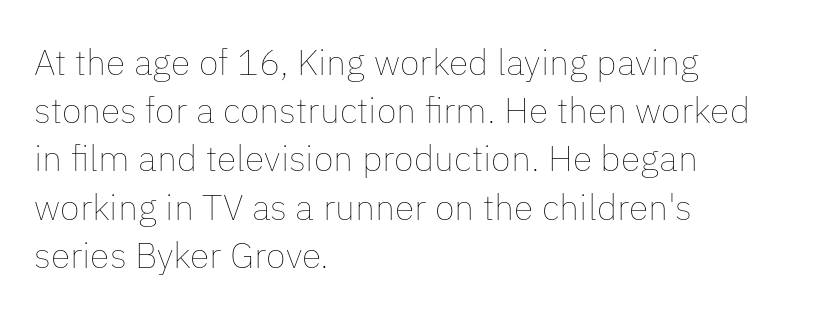
Q: Is the text bold? A: No.
Q: Is the text italic (slanted)? A: No, it is upright.
Q: Is the text underlined? A: No.
Q: How is the paragraph aligned? A: Left-aligned.
Q: Is the spacing between letters normal or unusually wide? A: Normal.
Q: Is the spacing between lines tight, normal or loose? A: Normal.
Q: Width (condensed, normal, or wide)? A: Normal.
Q: Stroke contrast? A: Low.
Q: x-height? A: Medium.
Q: Monospaced? A: No.
